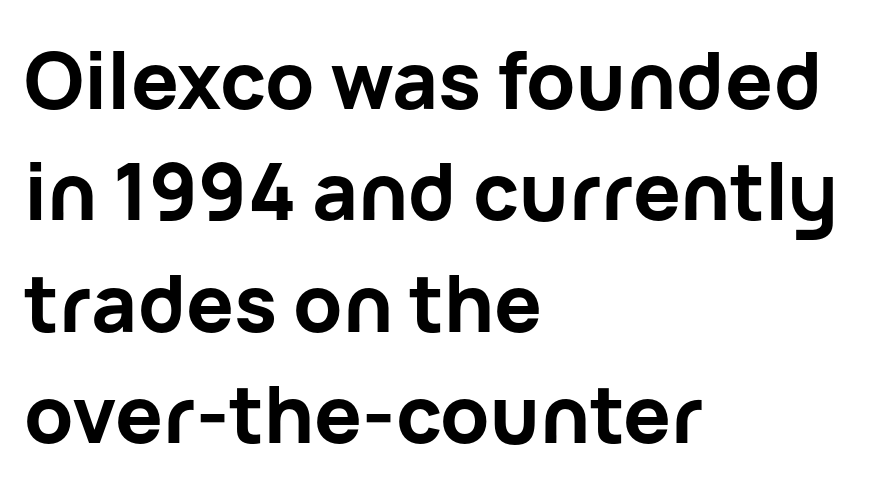
Leftover space on each line is placed entirely after the last word. Students, this is bold: see how much ink each stroke carries. The tracking reads as untouched default to a designer's eye. The passage shown is typed in a proportional face where columns would drift. Type style note: lacks serifs. Regular leading.
